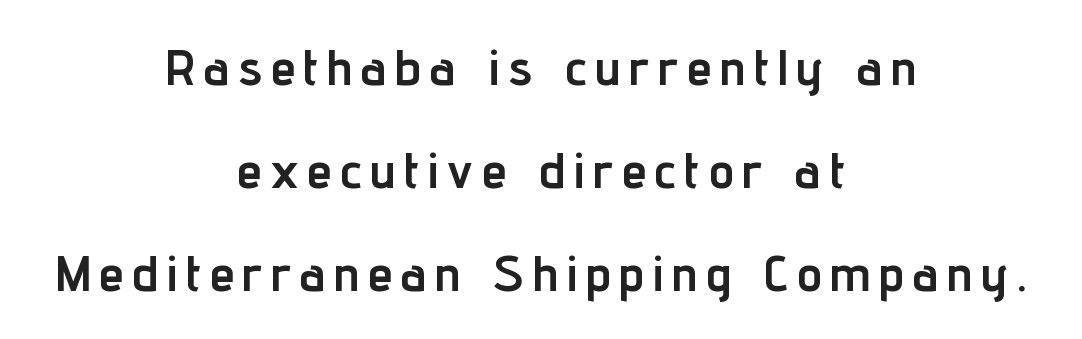
Q: Is the text bold? A: Yes.
Q: Is the text italic (slanted)? A: No, it is upright.
Q: Is the typeface a serif or a sans-serif typeface? A: Sans-serif.
Q: Is the text underlined? A: No.
Q: How is the paragraph aligned? A: Centered.
Q: Is the spacing between lines tight, normal or loose? A: Loose.
Q: Width (condensed, normal, or wide)? A: Condensed.
Q: Stroke contrast? A: Low.
Q: x-height? A: Medium.
Q: Monospaced? A: No.
